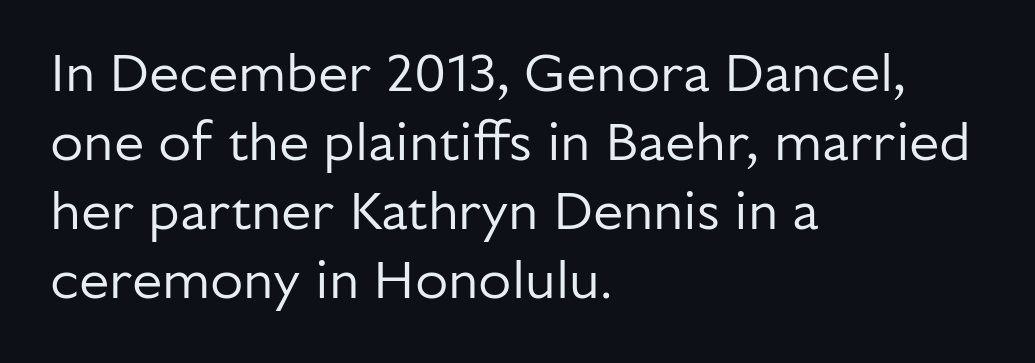
A typesetter would label this face a sans. Proportional: the letters do not fall into vertical columns. When letters stand straight like this, we call the style roman or upright. Default kerning and tracking; the words read as compact shapes. The words here are not underlined.
